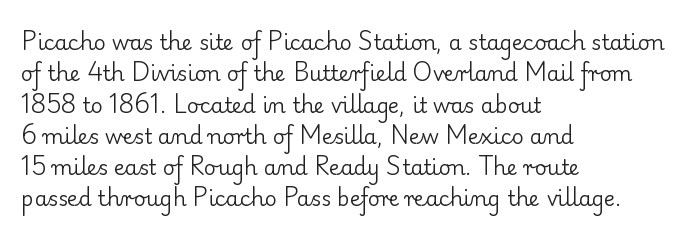
Q: Is the text bold? A: No.
Q: Is the text italic (slanted)? A: No, it is upright.
Q: Is the text underlined? A: No.
Q: How is the paragraph aligned? A: Left-aligned.
Q: Is the spacing between letters normal or unusually wide? A: Normal.
Q: Is the spacing between lines tight, normal or loose? A: Normal.
